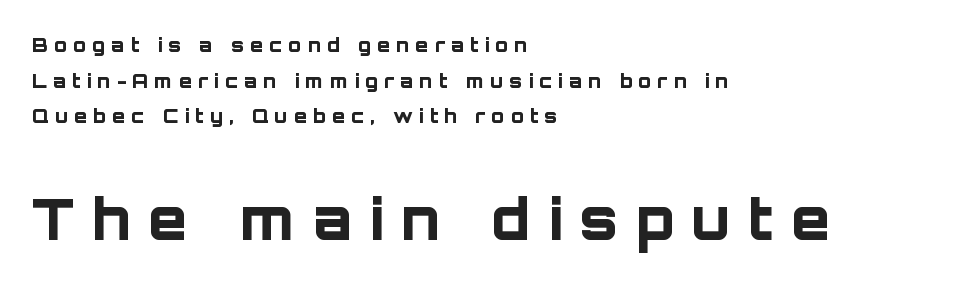
Q: Is the text bold? A: Yes.
Q: Is the text italic (slanted)? A: No, it is upright.
Q: Is the typeface a serif or a sans-serif typeface? A: Sans-serif.
Q: Is the text underlined? A: No.
Q: How is the paragraph aligned? A: Left-aligned.
Q: Is the spacing between letters normal or unusually wide? A: Unusually wide.
Q: Which block of text is set in a larger size, the first (top) or the second (bottom)? A: The second (bottom) one.
Q: Width (condensed, normal, or wide)? A: Normal.
Q: Stroke contrast? A: Low.
Q: x-height? A: Large.
Q: Monospaced? A: No.
